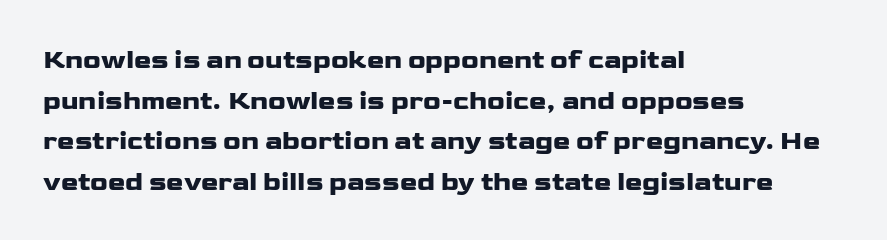
Q: Is the text italic (slanted)? A: No, it is upright.
Q: Is the text underlined? A: No.
Q: How is the paragraph aligned? A: Left-aligned.
Q: Is the spacing between letters normal or unusually wide? A: Normal.
Q: Is the spacing between lines tight, normal or loose? A: Normal.
